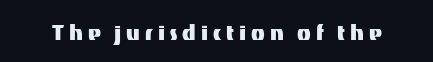
Think of a printed novel: that variable character pitch is what you see here. Words float on clear page, feet unadorned. The designer went with a sans here, leaving each stem footless. Tall strokes in this sample are plumb rather than angled.
